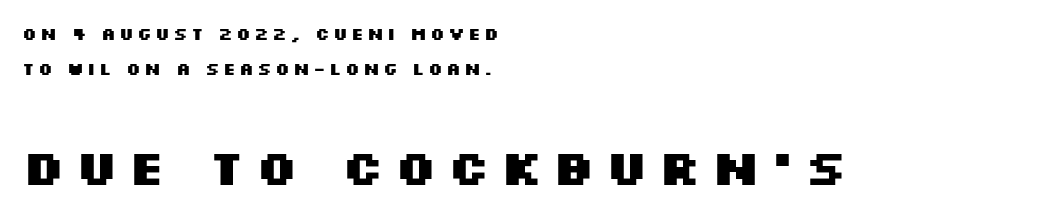
{"serif": "no", "italic": "no", "bold": "yes", "weight": "heavy", "width": "wide", "stroke_contrast": "medium", "x_height": "large", "monospaced": "no", "underline": "no", "align": "left", "line_spacing": "loose", "line_spacing_ratio": 2.08, "larger_block": "second", "size_ratio": 2.94, "glyph_px": 50}
